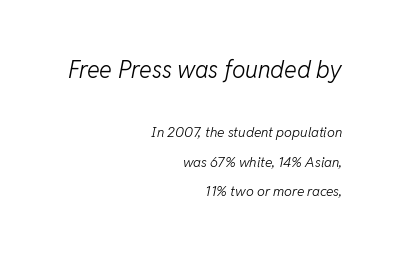
You could fit nearly another row in the gap between these rows. Does the bottom block carry the larger type? No, the top block does. Line ends are locked; line starts wander. Rule under the text: the space is simply empty. Slant detected: the letters are inclined. Nothing heavy about these letters — not bold at all.
